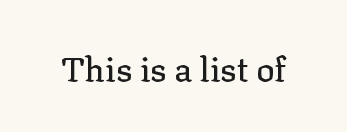
The image shows 34 px serif type, upright; set normal letter spacing, not underlined; low stroke contrast and a medium x-height.
